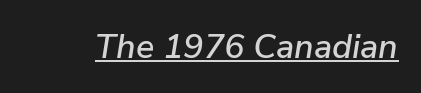
{"italic": "yes", "lean": "right", "slant_degrees": 9, "width": "normal", "stroke_contrast": "low", "x_height": "medium", "monospaced": "no", "underline": "yes", "letter_spacing": "normal", "letter_spacing_em": 0.0, "glyph_px": 34}
